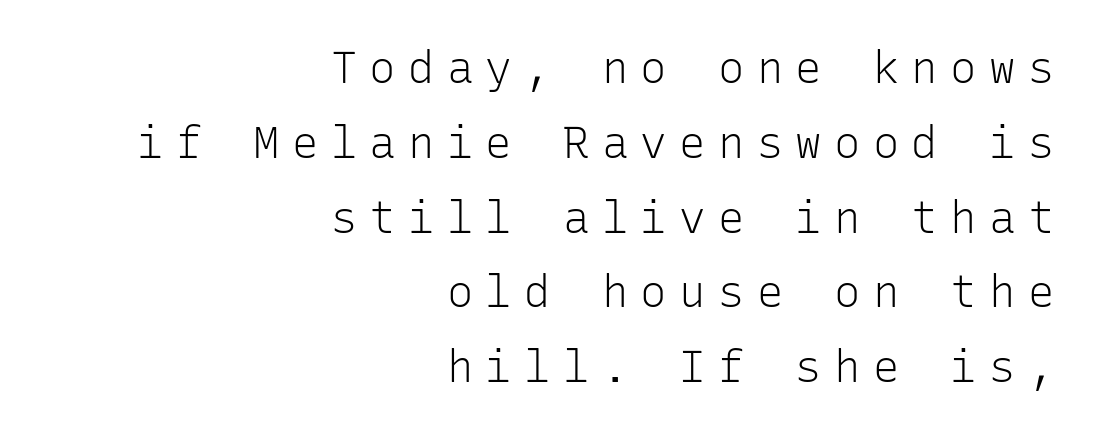
Regarding serifs, this sample does without them. The lettering stays uniformly vertical, giving the passage a roman look. The passage shown is typed in a monospace face where columns stay perfectly aligned. Line endings align vertically; line beginnings do not. The strokes carry an ordinary text weight at most.
